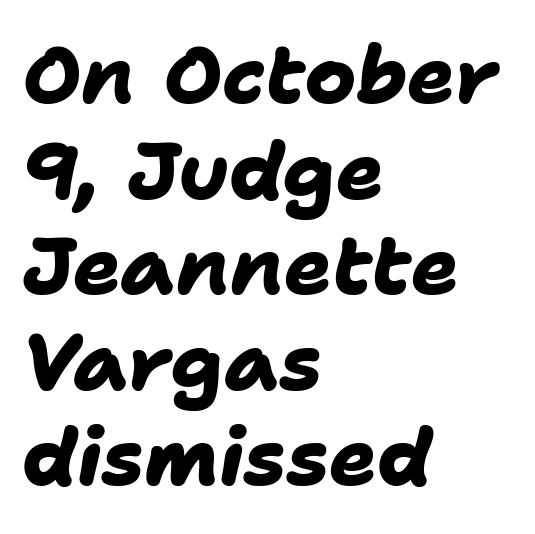
{"serif": "no", "bold": "yes", "weight": "heavy", "width": "normal", "stroke_contrast": "low", "x_height": "medium", "monospaced": "no", "underline": "no", "align": "left", "line_spacing_ratio": 1.21, "letter_spacing": "normal", "letter_spacing_em": 0.0, "glyph_px": 79}
